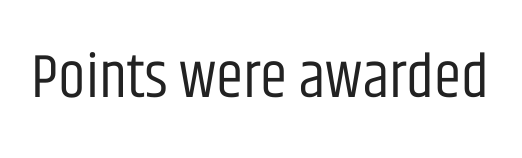
Nothing sits at the stroke ends, so this counts as sans-serif. Note the varied advance widths — an 'i' is clearly narrower than an 'm'. The rendering keeps characters at their native spacing. Clear beneath every line of the passage. A typesetter would mark this as roman, not italic.
